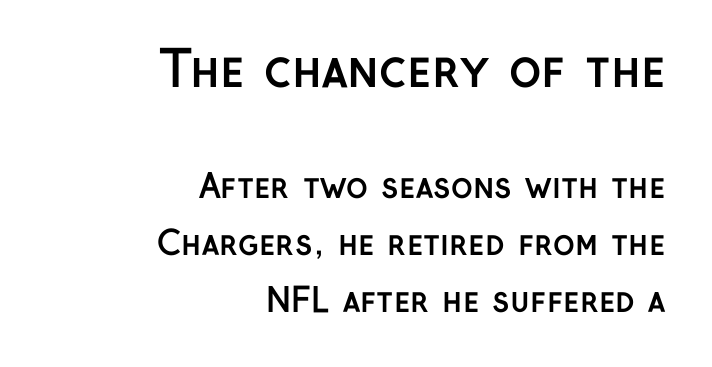
Large over small — that's the arrangement of the two blocks here. Note the varied advance widths — an 'i' is clearly narrower than an 'm'. Every row of glyphs terminates at an identical x-position on the right. The passage shown is typeset with a sans-serif family. Does extra space separate the letters? No, they use regular spacing.
